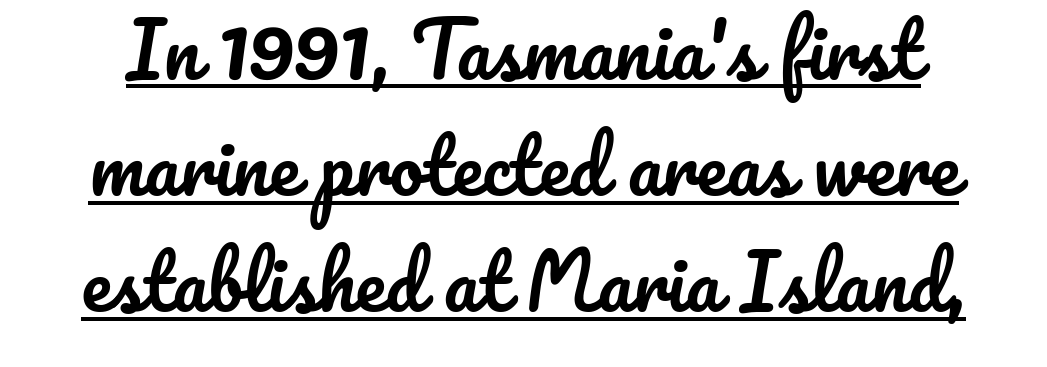
The designer left line spacing at the default. A typesetter would call this proportional, since set widths differ per character. Tracking here is standard; glyphs follow each other at the usual distance. This sample carries an underscore along the baseline area.
